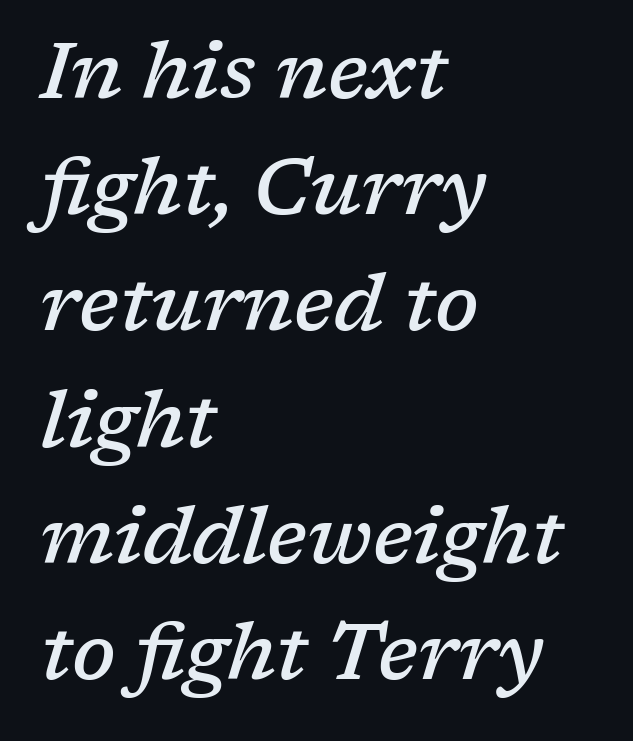
Q: Is the text bold? A: Semi-bold.
Q: Is the text italic (slanted)? A: Yes, it leans right by about 17 degrees.
Q: Is the typeface a serif or a sans-serif typeface? A: Serif.
Q: Is the text underlined? A: No.
Q: How is the paragraph aligned? A: Left-aligned.
Q: Is the spacing between letters normal or unusually wide? A: Normal.
Q: Is the spacing between lines tight, normal or loose? A: Normal.
Q: Width (condensed, normal, or wide)? A: Normal.
Q: Stroke contrast? A: Low.
Q: x-height? A: Medium.
Q: Monospaced? A: No.
